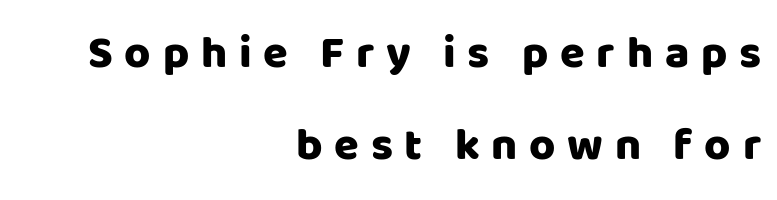
The image shows 45 px sans-serif type, upright; set right-aligned, loose line spacing (2.05x), unusually wide letter spacing (+0.26 em), not underlined; low stroke contrast and a large x-height.
